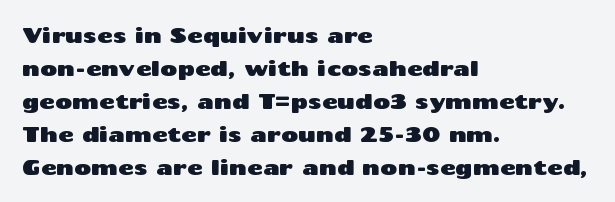
Q: Is the text italic (slanted)? A: No, it is upright.
Q: Is the text underlined? A: No.
Q: How is the paragraph aligned? A: Left-aligned.
Q: Is the spacing between letters normal or unusually wide? A: Normal.
Q: Is the spacing between lines tight, normal or loose? A: Normal.
